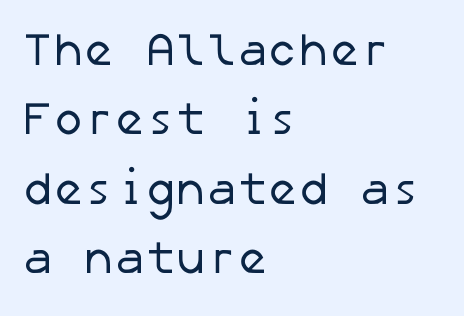
{"serif": "no", "bold": "no", "weight": "regular", "width": "normal", "stroke_contrast": "low", "x_height": "medium", "underline": "no", "align": "left", "line_spacing": "normal", "line_spacing_ratio": 1.51, "letter_spacing": "normal", "letter_spacing_em": 0.0, "glyph_px": 46}
